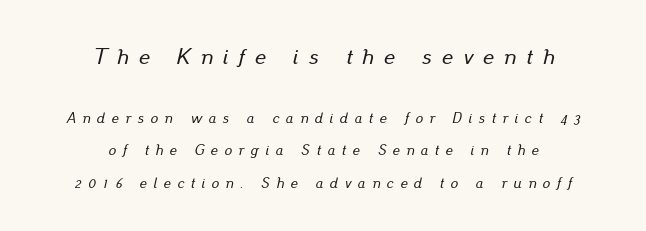
The image shows 23 px text type, italic (leaning right); set centered, loose line spacing (2.16x), unusually wide letter spacing (+0.44 em), not underlined; the first (top) block is 1.53x larger.
